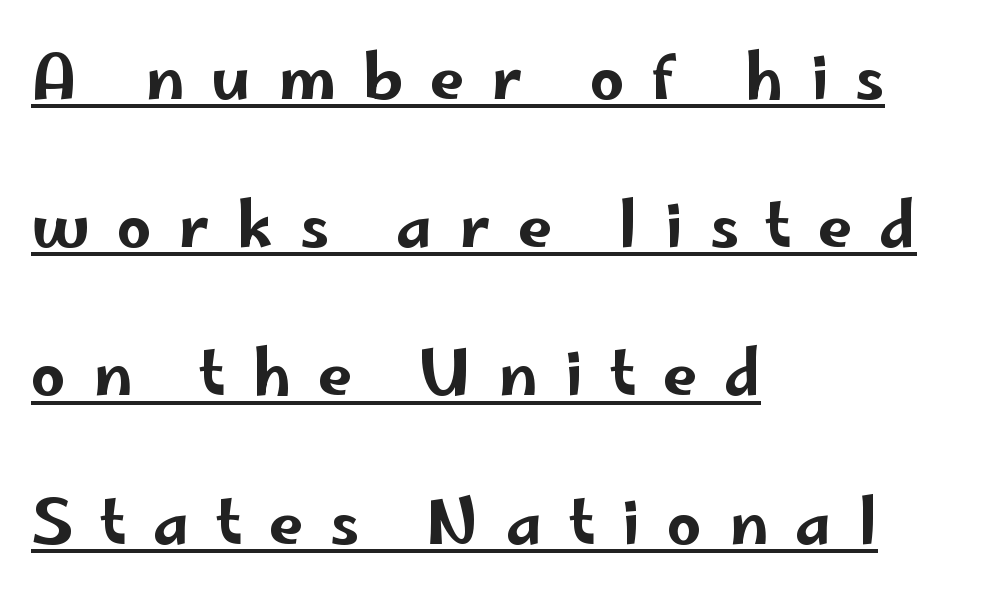
Spacing between characters has been opened up far beyond the box default. Rows of type keep a wide berth in the vertical direction. Glance below the letters and you will spot a drawn line. You can tell from the bare stems that sans-serif type was used.
